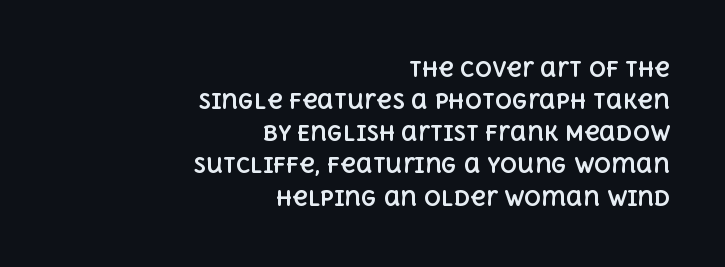
{"italic": "no", "bold": "yes", "underline": "no", "align": "right", "line_spacing": "normal", "line_spacing_ratio": 1.53, "letter_spacing": "normal", "letter_spacing_em": 0.0, "glyph_px": 21}
